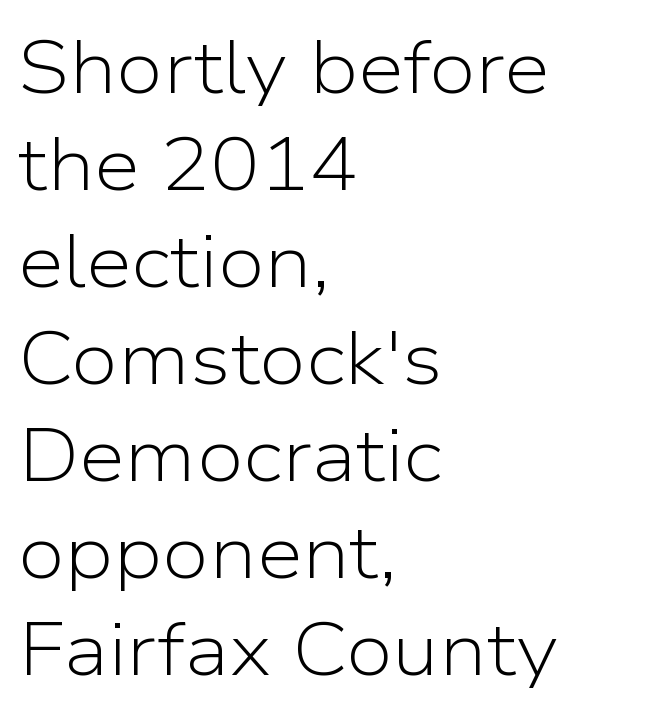
The image shows 74 px light sans-serif type, upright; set left-aligned, normal line spacing (1.31x), normal letter spacing, not underlined; low stroke contrast and a medium x-height.
